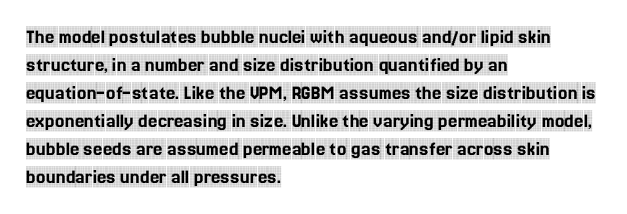
Q: Is the text italic (slanted)? A: No, it is upright.
Q: Is the text underlined? A: No.
Q: How is the paragraph aligned? A: Left-aligned.
Q: Is the spacing between letters normal or unusually wide? A: Normal.
Q: Is the spacing between lines tight, normal or loose? A: Normal.
